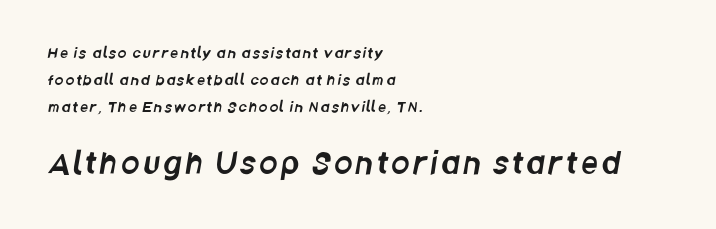
Character widths vary here, with narrow letters taking less room than wide ones. A great deal of white space separates one row of letters from the next. If you squint, the bottom block still reads clearly — it's the larger of the two. The typeface chosen for these lines omits serifs.
